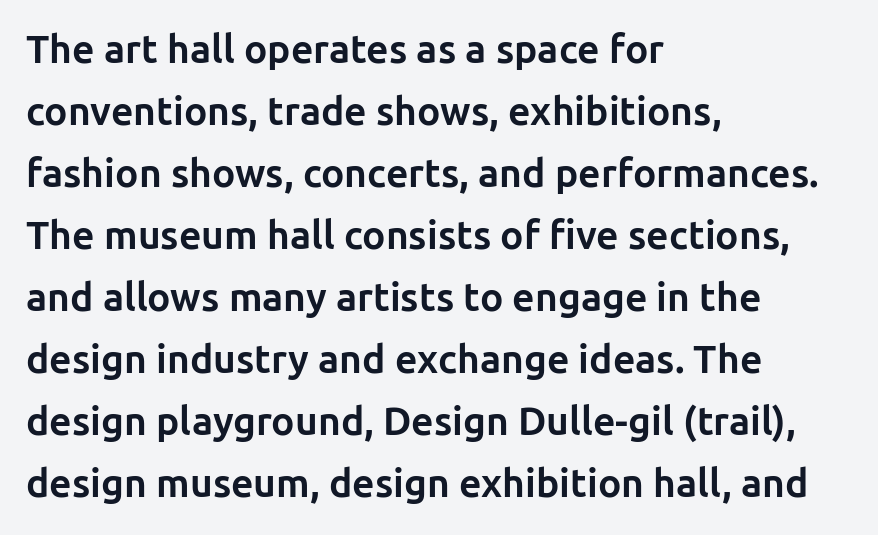
The image shows 39 px bold sans-serif type, upright; set left-aligned, normal line spacing (1.59x), normal letter spacing, not underlined; low stroke contrast and a medium x-height.
